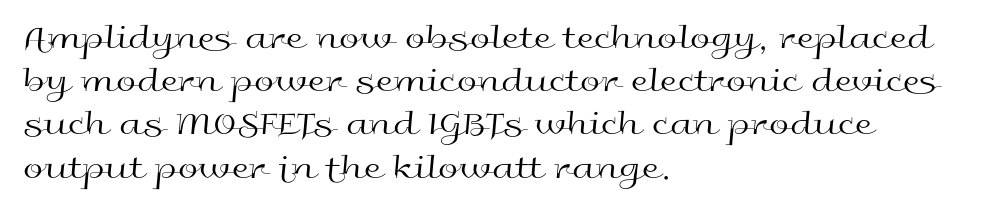
The image shows 36 px regular-weight, wide sans-serif type, upright; set left-aligned, line spacing 1.2x, normal letter spacing, not underlined; a medium x-height.
